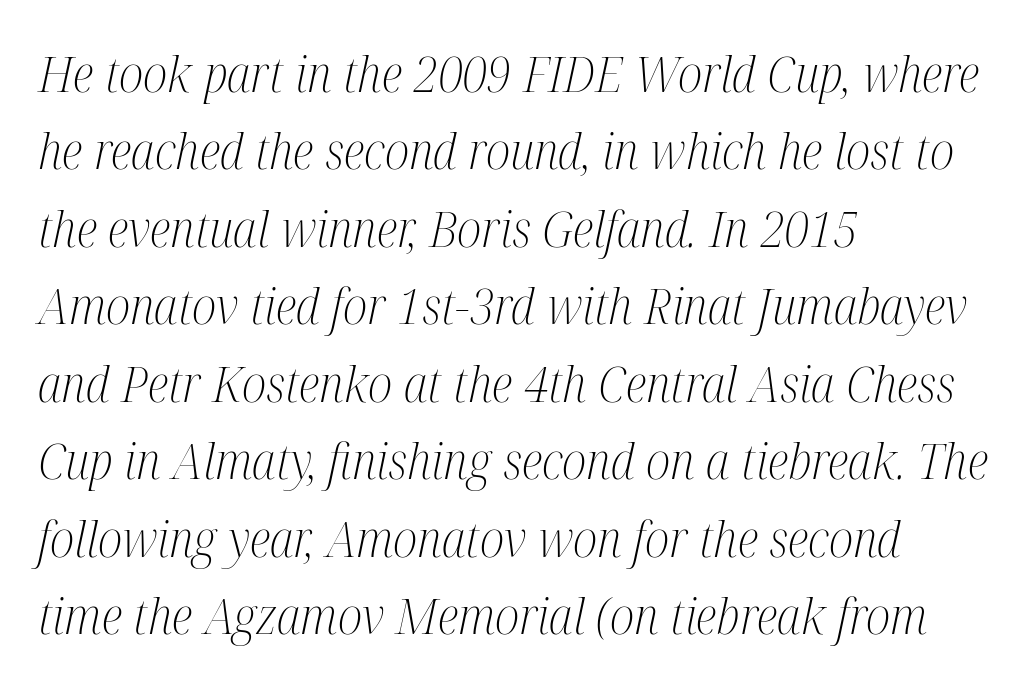
The image shows 50 px light, condensed serif type, italic (leaning right); set left-aligned, normal line spacing (1.55x), normal letter spacing, not underlined; medium stroke contrast and a medium x-height.
